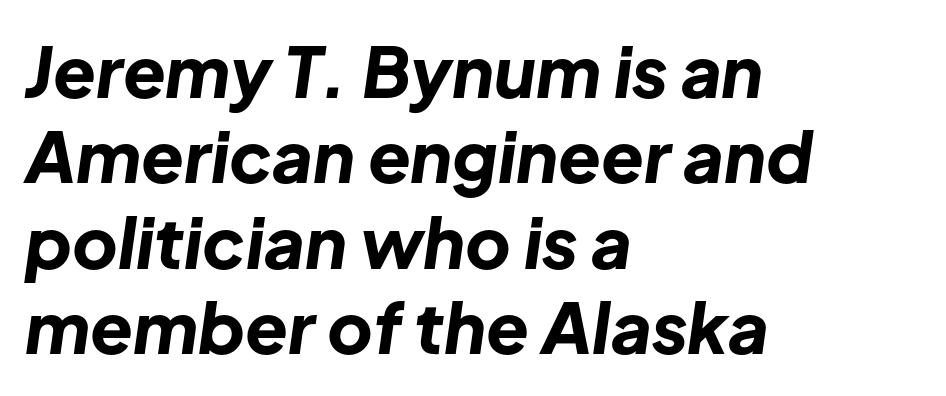
Q: Is the text bold? A: Yes.
Q: Is the text italic (slanted)? A: Yes, it leans right by about 8 degrees.
Q: Is the text underlined? A: No.
Q: How is the paragraph aligned? A: Left-aligned.
Q: Is the spacing between letters normal or unusually wide? A: Normal.
Q: Width (condensed, normal, or wide)? A: Normal.
Q: Stroke contrast? A: Low.
Q: x-height? A: Medium.
Q: Monospaced? A: No.
